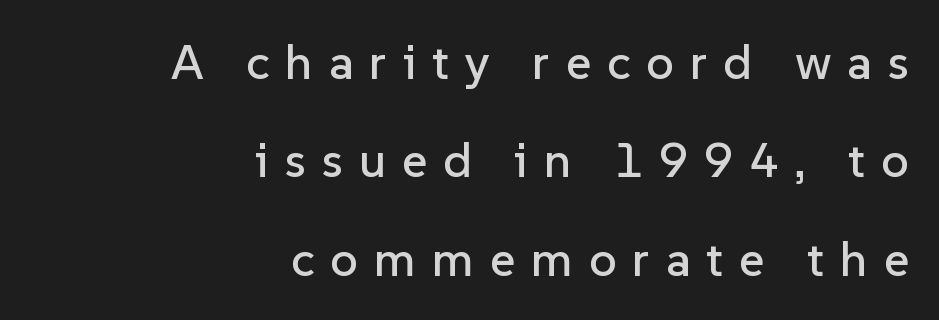
Q: Is the text italic (slanted)? A: No, it is upright.
Q: Is the typeface a serif or a sans-serif typeface? A: Sans-serif.
Q: Is the text underlined? A: No.
Q: How is the paragraph aligned? A: Right-aligned.
Q: Is the spacing between letters normal or unusually wide? A: Unusually wide.
Q: Is the spacing between lines tight, normal or loose? A: Loose.
Q: Width (condensed, normal, or wide)? A: Normal.
Q: Stroke contrast? A: Low.
Q: x-height? A: Medium.
Q: Monospaced? A: No.
